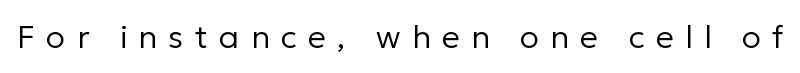
The image shows 32 px regular-weight sans-serif type, upright; set unusually wide letter spacing (+0.35 em), not underlined; low stroke contrast and a medium x-height.
